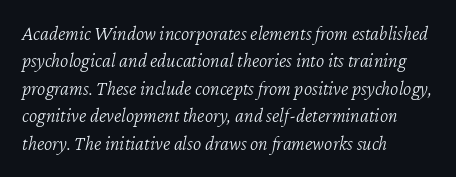
The image shows 20 px text type, italic (leaning right); set left-aligned, normal line spacing (1.37x), normal letter spacing, not underlined.
